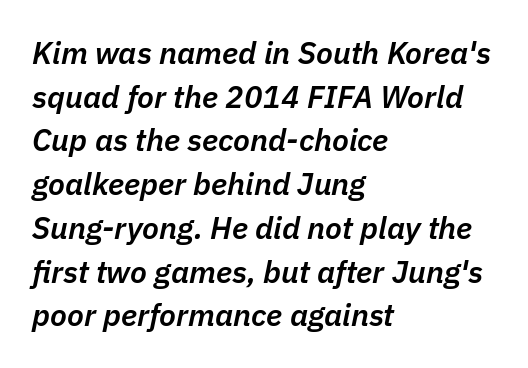
The image shows 31 px semibold type, italic (leaning right); set left-aligned, normal line spacing (1.41x), normal letter spacing, not underlined; low stroke contrast and a medium x-height.
